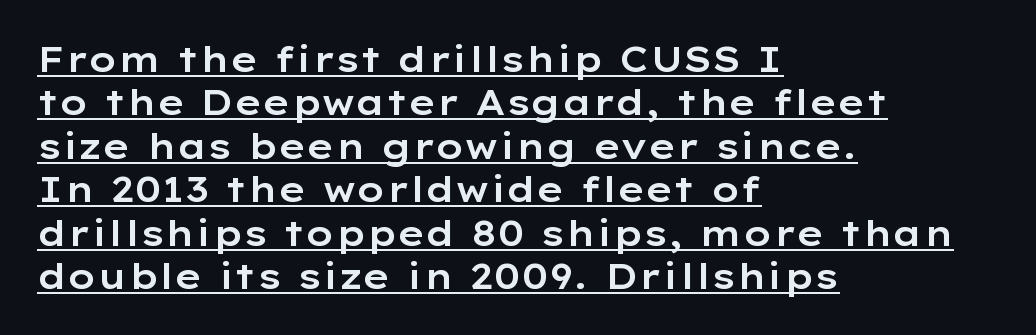
Q: Is the text italic (slanted)? A: No, it is upright.
Q: Is the typeface a serif or a sans-serif typeface? A: Sans-serif.
Q: Is the text underlined? A: Yes.
Q: How is the paragraph aligned? A: Left-aligned.
Q: Is the spacing between letters normal or unusually wide? A: Normal.
Q: Width (condensed, normal, or wide)? A: Wide.
Q: Stroke contrast? A: Low.
Q: x-height? A: Medium.
Q: Monospaced? A: No.
